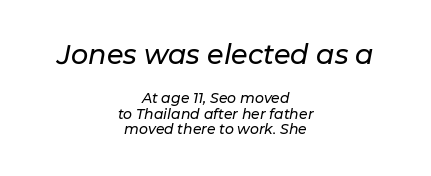
The image shows 27 px text type, italic (leaning right); set centered, tight line spacing (1.12x), normal letter spacing, not underlined; the first (top) block is 1.93x larger.
